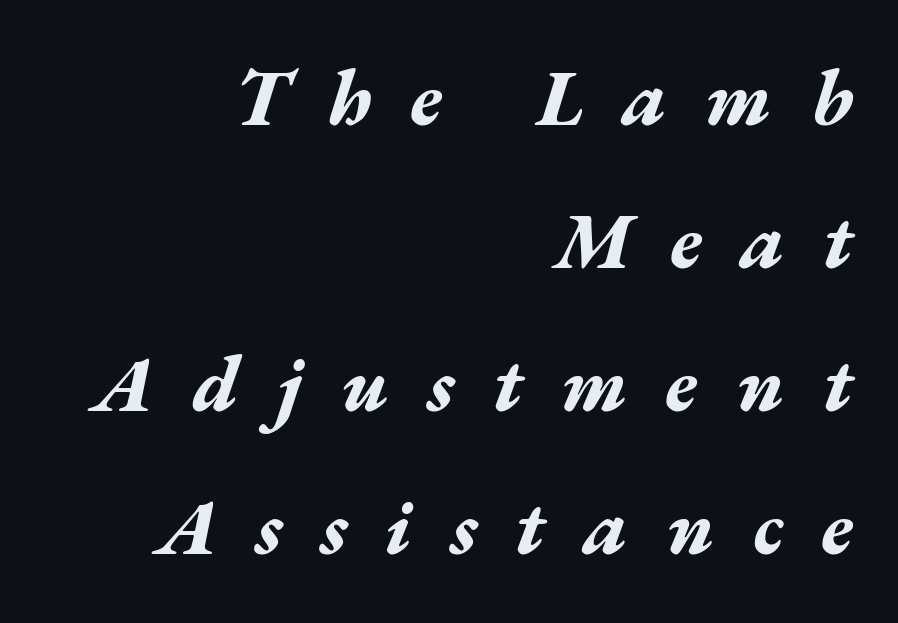
The image shows 79 px bold, wide type, italic (leaning right); set right-aligned, line spacing 1.81x, unusually wide letter spacing (+0.49 em), not underlined; medium stroke contrast and a medium x-height.
